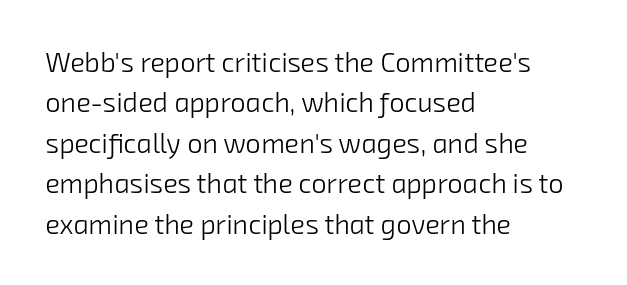
The image shows 27 px text type; set left-aligned, normal line spacing (1.5x), normal letter spacing, not underlined.
